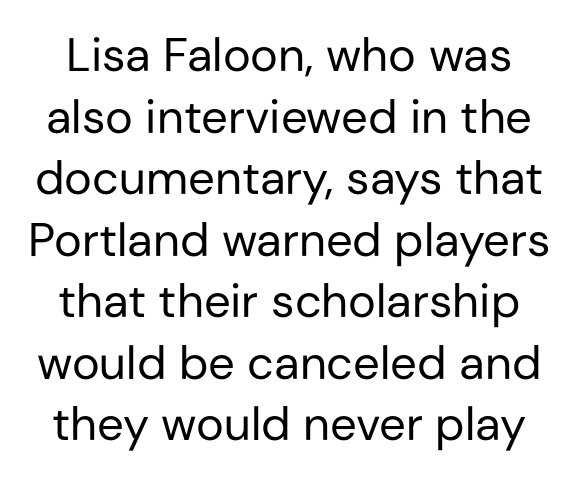
Q: Is the text bold? A: No.
Q: Is the text italic (slanted)? A: No, it is upright.
Q: Is the typeface a serif or a sans-serif typeface? A: Sans-serif.
Q: Is the text underlined? A: No.
Q: Is the spacing between letters normal or unusually wide? A: Normal.
Q: Is the spacing between lines tight, normal or loose? A: Normal.
Q: Width (condensed, normal, or wide)? A: Normal.
Q: Stroke contrast? A: Low.
Q: x-height? A: Medium.
Q: Monospaced? A: No.
